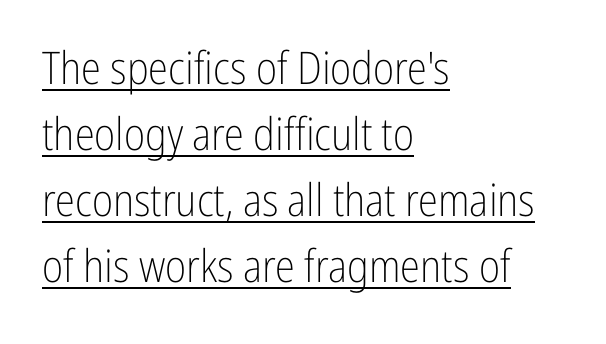
{"serif": "no", "italic": "no", "bold": "no", "weight": "light", "width": "condensed", "stroke_contrast": "low", "x_height": "medium", "monospaced": "no", "underline": "yes", "align": "left", "line_spacing": "normal", "line_spacing_ratio": 1.47, "letter_spacing": "normal", "letter_spacing_em": 0.0, "glyph_px": 45}
